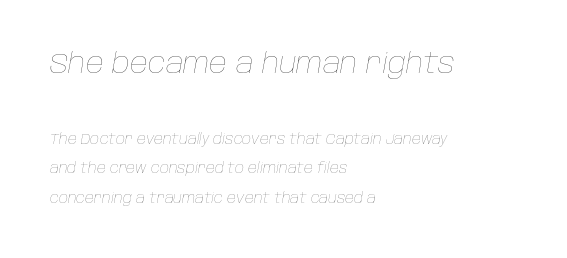
The image shows 28 px thin type, italic (leaning right); set left-aligned, loose line spacing (2.12x), normal letter spacing, not underlined; the first (top) block is 2.0x larger; low stroke contrast and a large x-height.
